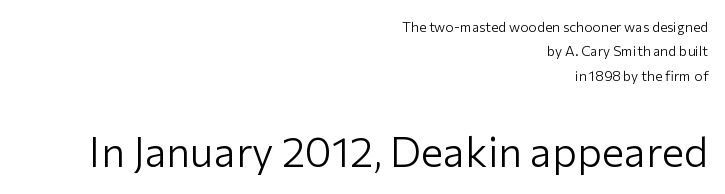
The face used here is proportionally spaced, like ordinary book or web type. The face used here is rendered with its standard letterfit. The text was rendered using a sans face with plain stroke endings. Each line ends at the same right margin while the left side varies. No heavy texture on the line: the type isn't bold. The lower block of text is set noticeably larger than the block above it.
